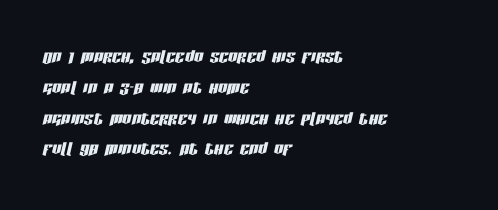
There is no visible air inserted between adjacent glyphs. Normally led — the rows are evenly, conventionally spaced. Line starts are locked; line ends wander. In terms of posture, this sample is oblique.
